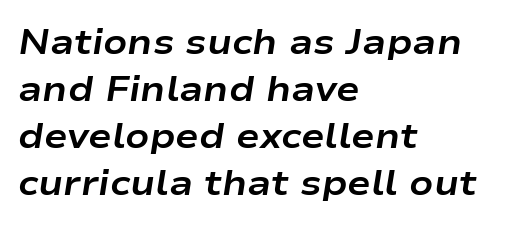
Q: Is the text bold? A: Yes.
Q: Is the text italic (slanted)? A: Yes, it leans right by about 9 degrees.
Q: Is the text underlined? A: No.
Q: How is the paragraph aligned? A: Left-aligned.
Q: Is the spacing between letters normal or unusually wide? A: Normal.
Q: Is the spacing between lines tight, normal or loose? A: Normal.
Q: Width (condensed, normal, or wide)? A: Wide.
Q: Stroke contrast? A: Low.
Q: x-height? A: Medium.
Q: Monospaced? A: No.
